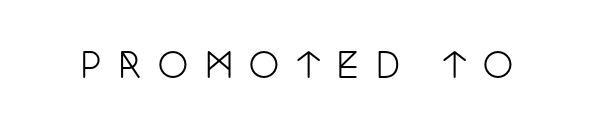
{"serif": "yes", "italic": "no", "width": "condensed", "stroke_contrast": "low", "x_height": "large", "monospaced": "no", "underline": "no", "letter_spacing": "wide", "letter_spacing_em": 0.47, "glyph_px": 34}
